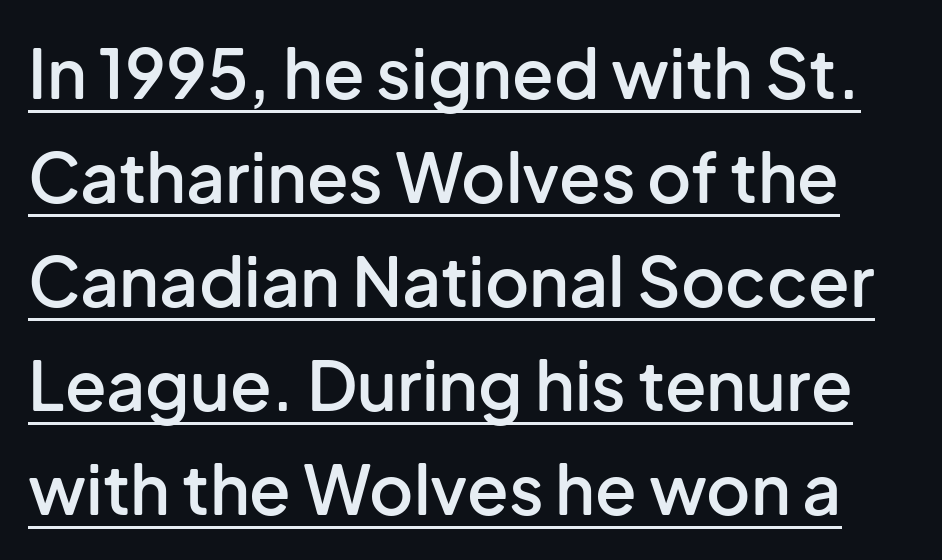
{"serif": "no", "italic": "no", "bold": "semi", "weight": "semibold", "width": "normal", "stroke_contrast": "low", "x_height": "medium", "monospaced": "no", "underline": "yes", "line_spacing": "normal", "line_spacing_ratio": 1.53, "letter_spacing": "normal", "letter_spacing_em": 0.0, "glyph_px": 68}
